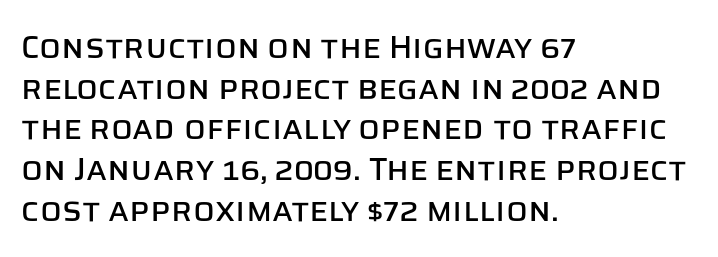
Q: Is the text italic (slanted)? A: No, it is upright.
Q: Is the typeface a serif or a sans-serif typeface? A: Sans-serif.
Q: Is the text underlined? A: No.
Q: How is the paragraph aligned? A: Left-aligned.
Q: Is the spacing between letters normal or unusually wide? A: Normal.
Q: Is the spacing between lines tight, normal or loose? A: Normal.
Q: Width (condensed, normal, or wide)? A: Normal.
Q: Stroke contrast? A: Low.
Q: x-height? A: Large.
Q: Monospaced? A: No.
